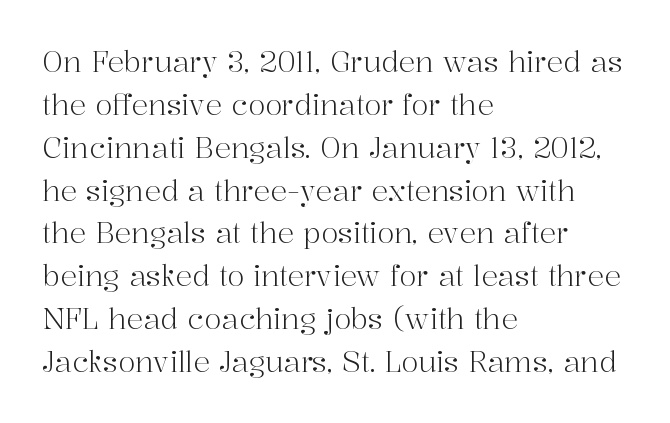
Q: Is the text bold? A: No.
Q: Is the text italic (slanted)? A: No, it is upright.
Q: Is the typeface a serif or a sans-serif typeface? A: Serif.
Q: Is the text underlined? A: No.
Q: How is the paragraph aligned? A: Left-aligned.
Q: Is the spacing between letters normal or unusually wide? A: Normal.
Q: Is the spacing between lines tight, normal or loose? A: Normal.
Q: Width (condensed, normal, or wide)? A: Normal.
Q: Stroke contrast? A: High.
Q: x-height? A: Medium.
Q: Monospaced? A: No.
